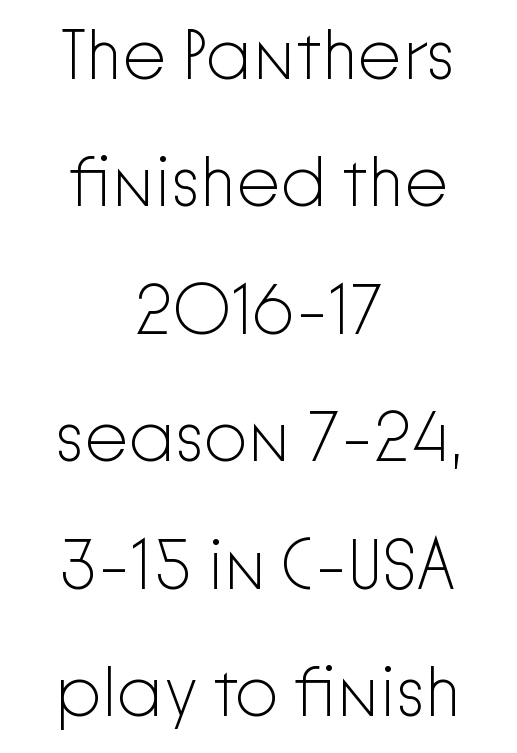
{"serif": "no", "italic": "no", "bold": "no", "weight": "light", "width": "normal", "stroke_contrast": "low", "x_height": "medium", "monospaced": "no", "underline": "no", "align": "center", "line_spacing_ratio": 1.82, "letter_spacing": "normal", "letter_spacing_em": 0.0, "glyph_px": 70}
